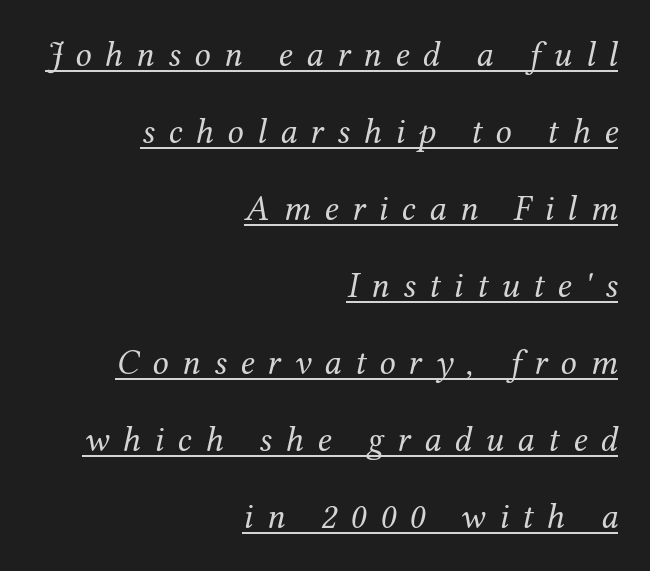
Q: Is the text bold? A: No.
Q: Is the text italic (slanted)? A: Yes, it leans right by about 12 degrees.
Q: Is the typeface a serif or a sans-serif typeface? A: Serif.
Q: Is the text underlined? A: Yes.
Q: How is the paragraph aligned? A: Right-aligned.
Q: Is the spacing between letters normal or unusually wide? A: Unusually wide.
Q: Is the spacing between lines tight, normal or loose? A: Loose.
Q: Width (condensed, normal, or wide)? A: Normal.
Q: Stroke contrast? A: Medium.
Q: x-height? A: Medium.
Q: Monospaced? A: No.
